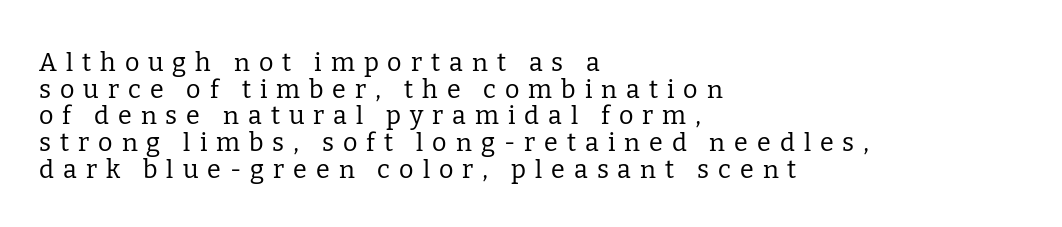
Q: Is the text bold? A: No.
Q: Is the text italic (slanted)? A: No, it is upright.
Q: Is the text underlined? A: No.
Q: How is the paragraph aligned? A: Left-aligned.
Q: Is the spacing between letters normal or unusually wide? A: Unusually wide.
Q: Is the spacing between lines tight, normal or loose? A: Tight.
